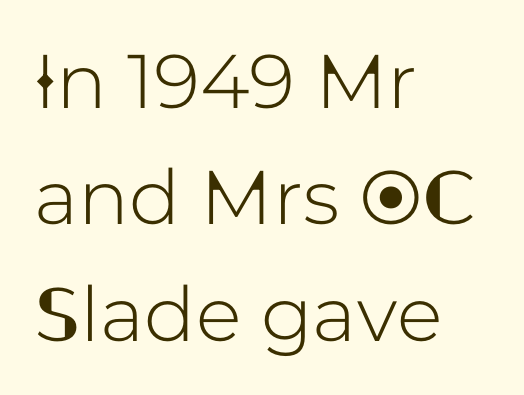
Has an underline been added? It has not. The rendering shows plain stroke endings on the letterforms — a sans-serif design. Vertical strokes here are truly vertical. The rendering uses natural spacing where letterforms have individual widths. There is no visible air inserted between adjacent glyphs. Each new line begins a customary step beneath the previous one.
